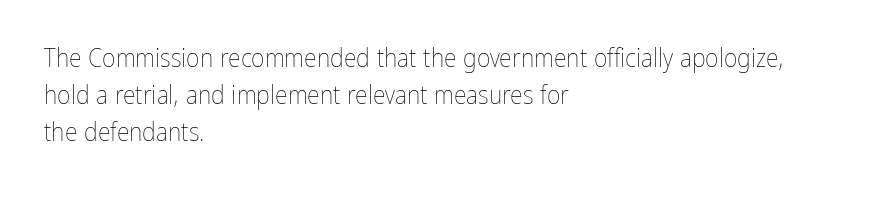
The image shows 26 px text type, upright; set left-aligned, normal line spacing (1.43x), normal letter spacing, not underlined.
